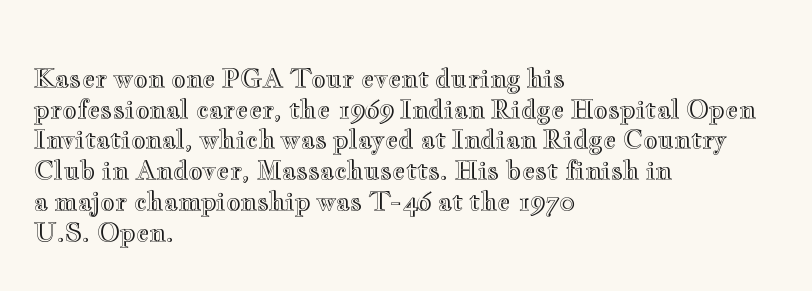
Which margin do the lines hug? The left one — the right edge is uneven. Bare-footed words on every line. Here the glyphs are tracked normally, forming tight word shapes. Does the lettering tilt? It doesn't — this is upright.
